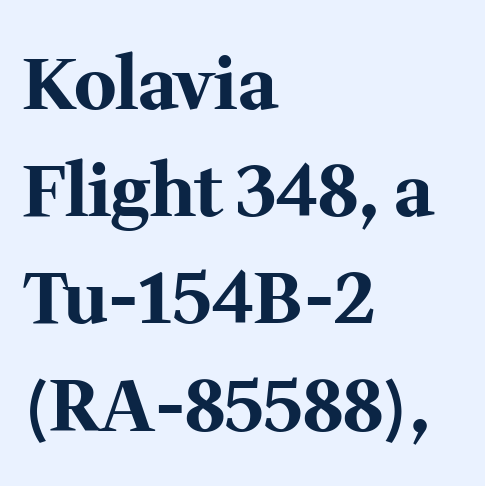
{"serif": "yes", "italic": "no", "bold": "yes", "weight": "bold", "width": "normal", "stroke_contrast": "medium", "x_height": "medium", "monospaced": "no", "underline": "no", "align": "left", "line_spacing": "normal", "line_spacing_ratio": 1.51, "letter_spacing": "normal", "letter_spacing_em": 0.0, "glyph_px": 71}
